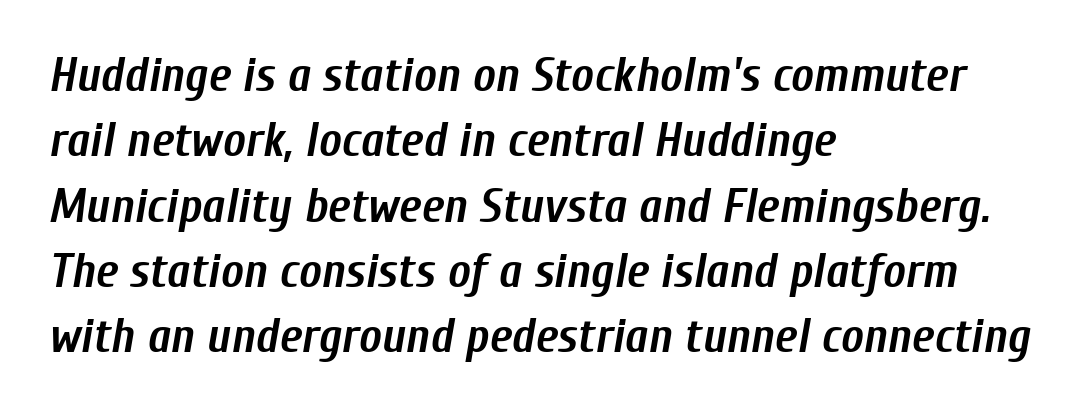
The image shows 48 px semibold, condensed type, italic (leaning right); set left-aligned, normal line spacing (1.36x), normal letter spacing, not underlined; low stroke contrast and a medium x-height.
